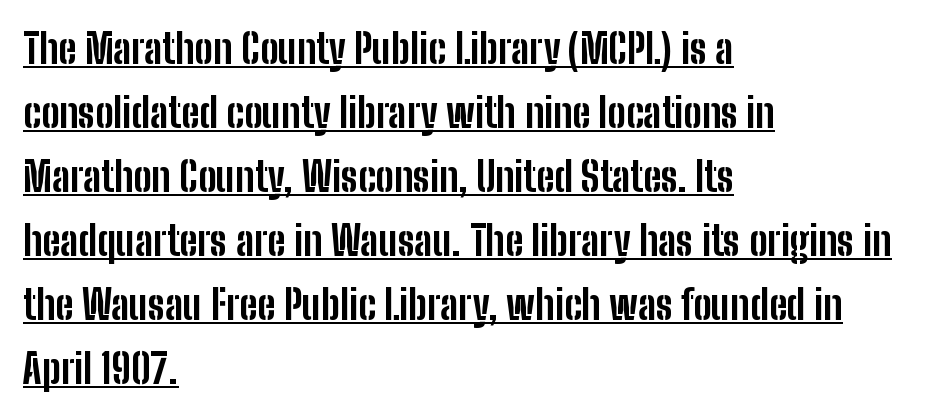
{"serif": "no", "italic": "no", "bold": "yes", "weight": "bold", "width": "condensed", "stroke_contrast": "low", "x_height": "medium", "monospaced": "no", "underline": "yes", "align": "left", "line_spacing": "normal", "line_spacing_ratio": 1.56, "letter_spacing": "normal", "letter_spacing_em": 0.0, "glyph_px": 41}
